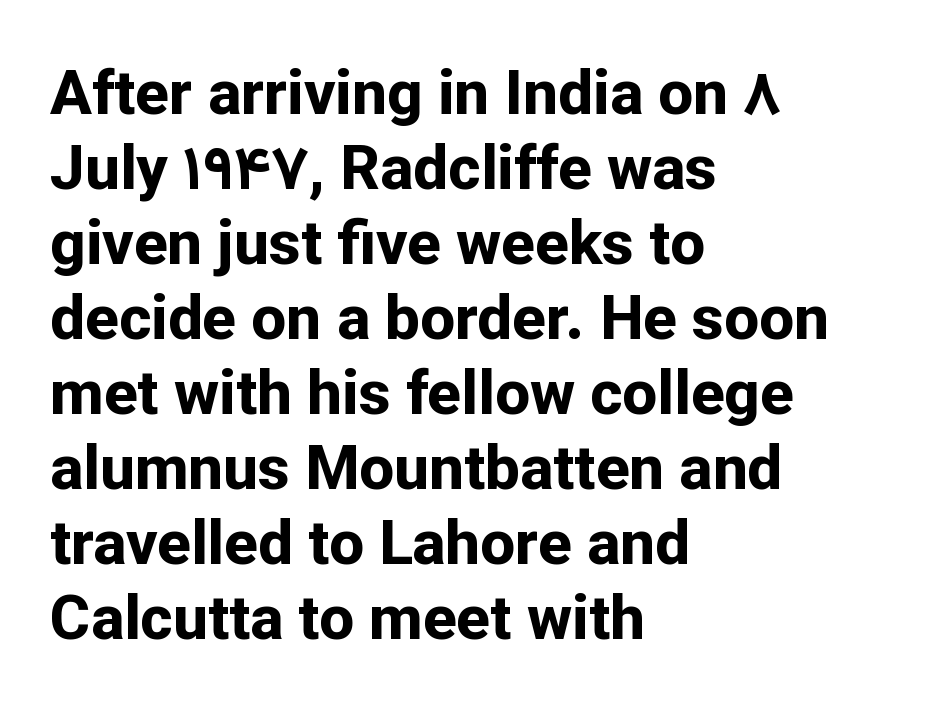
As a designer I'd log this as weight 700, bold. Underlining? Definitely not there. The type is set solid horizontally, with unmodified tracking. The typesetter chose a ragged-right arrangement here. Note the varied advance widths — an 'i' is clearly narrower than an 'm'. A typesetter would label this face a sans.
